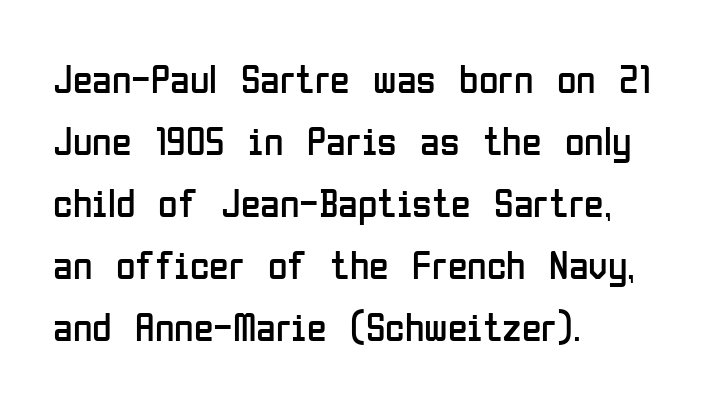
Q: Is the text bold? A: No.
Q: Is the text italic (slanted)? A: No, it is upright.
Q: Is the typeface a serif or a sans-serif typeface? A: Sans-serif.
Q: Is the text underlined? A: No.
Q: How is the paragraph aligned? A: Left-aligned.
Q: Is the spacing between letters normal or unusually wide? A: Normal.
Q: Is the spacing between lines tight, normal or loose? A: Normal.
Q: Width (condensed, normal, or wide)? A: Condensed.
Q: Stroke contrast? A: Low.
Q: x-height? A: Medium.
Q: Monospaced? A: No.
